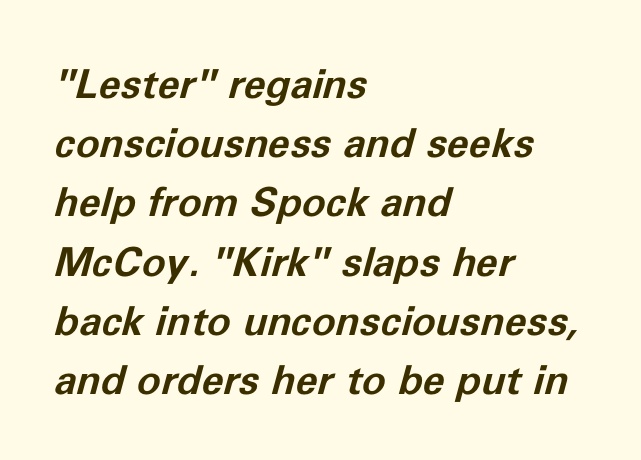
{"italic": "yes", "lean": "right", "slant_degrees": 11, "bold": "yes", "weight": "bold", "width": "normal", "stroke_contrast": "low", "x_height": "medium", "monospaced": "no", "underline": "no", "align": "left", "line_spacing": "normal", "line_spacing_ratio": 1.48, "letter_spacing": "normal", "letter_spacing_em": 0.0, "glyph_px": 40}
